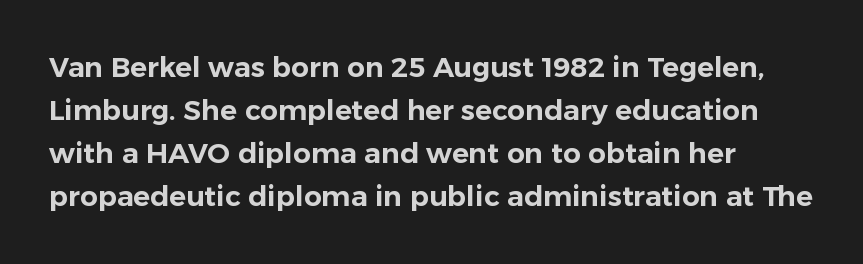
The image shows 28 px sans-serif type, upright; set left-aligned, normal line spacing (1.54x), normal letter spacing, not underlined; low stroke contrast and a medium x-height.
